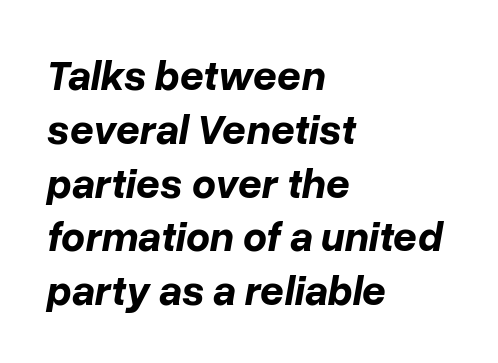
Caption: multi-line text, flush left, ragged right. The vertical gap from one line to the next is medium. Glance below the letters and you will spot only blank space. Here the designer chose a conventional face with non-uniform glyph widths. Chunky letters — that's bold for sure. The typography opts for an oblique posture over an upright one.
